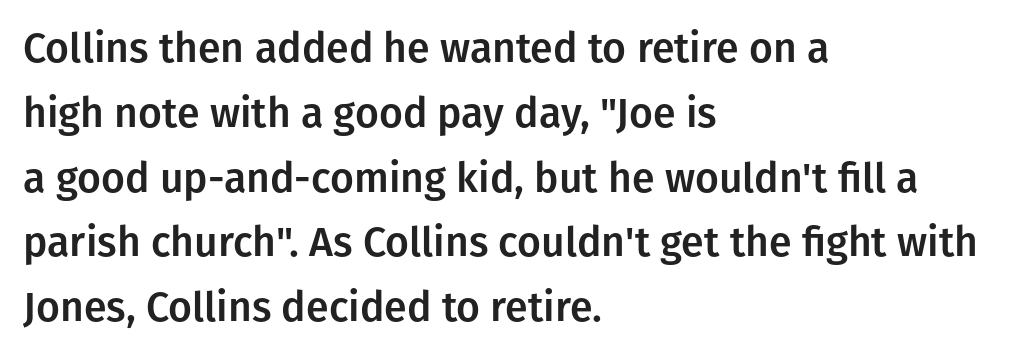
Q: Is the text italic (slanted)? A: No, it is upright.
Q: Is the typeface a serif or a sans-serif typeface? A: Sans-serif.
Q: Is the text underlined? A: No.
Q: How is the paragraph aligned? A: Left-aligned.
Q: Is the spacing between letters normal or unusually wide? A: Normal.
Q: Is the spacing between lines tight, normal or loose? A: Normal.
Q: Width (condensed, normal, or wide)? A: Normal.
Q: Stroke contrast? A: Low.
Q: x-height? A: Medium.
Q: Monospaced? A: No.
